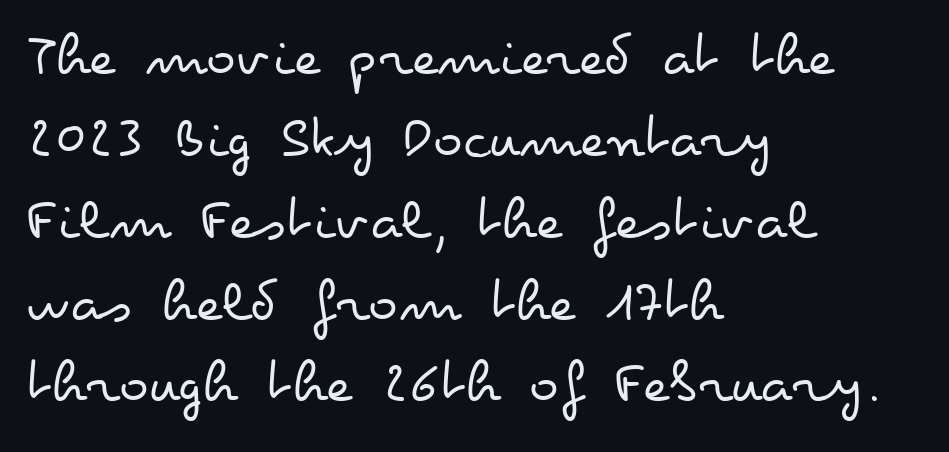
The lines are quadded left. Heaviness? Minimal to ordinary, like unemphasized prose. Spacing verdict: proportional, widths tailored to each character. A typesetter would call this leading conventional body-copy spacing. This sample uses an upright cut, with every glyph sitting square on the baseline. A typesetter would call this zero additional tracking.
